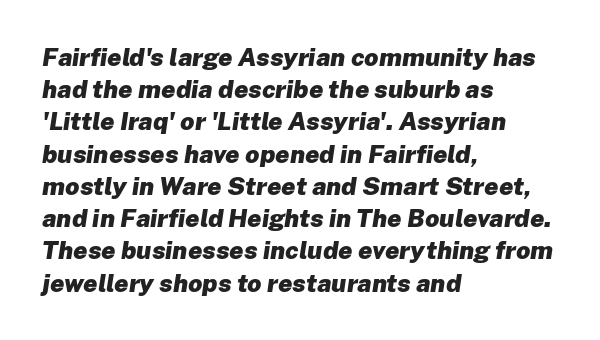
{"italic": "yes", "lean": "right", "slant_degrees": 8, "bold": "yes", "underline": "no", "align": "left", "line_spacing": "normal", "line_spacing_ratio": 1.29, "letter_spacing": "normal", "letter_spacing_em": 0.0, "glyph_px": 25}
